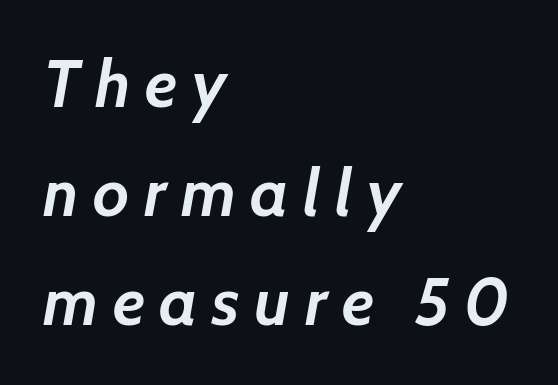
Q: Is the text bold? A: Yes.
Q: Is the text italic (slanted)? A: Yes, it leans right by about 7 degrees.
Q: Is the text underlined? A: No.
Q: How is the paragraph aligned? A: Left-aligned.
Q: Is the spacing between letters normal or unusually wide? A: Unusually wide.
Q: Is the spacing between lines tight, normal or loose? A: Normal.
Q: Width (condensed, normal, or wide)? A: Normal.
Q: Stroke contrast? A: Low.
Q: x-height? A: Medium.
Q: Monospaced? A: No.
